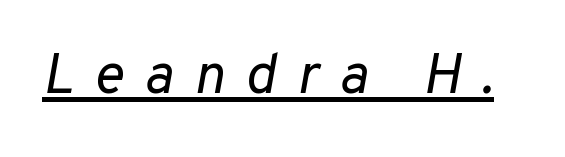
Weight class: somewhere from thin through regular. Glance below the letters and you will spot a drawn line. This is oblique type, the kind used for emphasis or titles. What stands out about the letter spacing? Its width — letters are far apart. The face used here is proportionally spaced, like ordinary book or web type.
